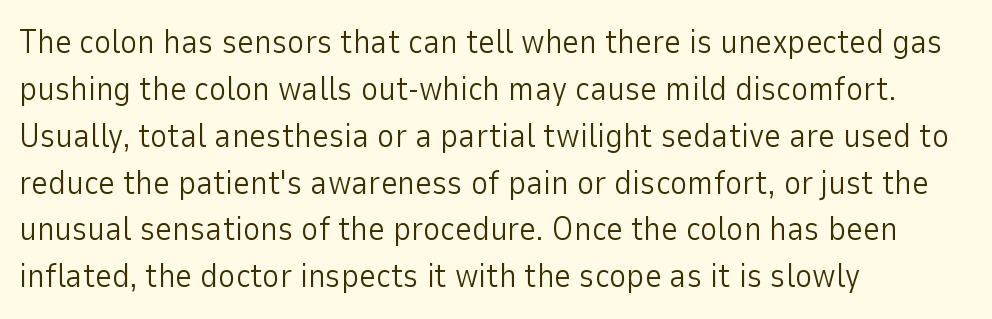
Q: Is the text bold? A: No.
Q: Is the text italic (slanted)? A: No, it is upright.
Q: Is the typeface a serif or a sans-serif typeface? A: Sans-serif.
Q: Is the text underlined? A: No.
Q: How is the paragraph aligned? A: Left-aligned.
Q: Is the spacing between letters normal or unusually wide? A: Normal.
Q: Is the spacing between lines tight, normal or loose? A: Normal.
Q: Width (condensed, normal, or wide)? A: Normal.
Q: Stroke contrast? A: Low.
Q: x-height? A: Medium.
Q: Monospaced? A: No.
